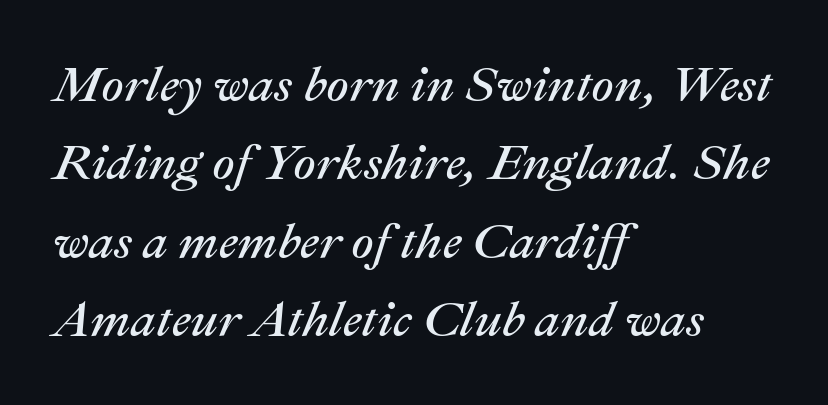
This rendering features lettering with no underline. The text block is weighted toward the left margin, trailing off unevenly rightward. Quick note: interline space is typical. Is this a heavy cut? Hardly; it is regular or lighter. Letter spacing: default.
